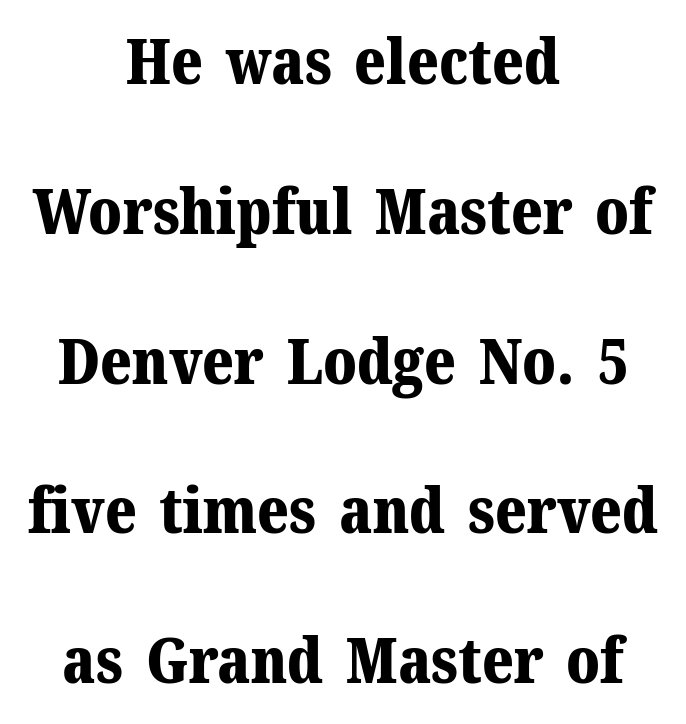
Q: Is the text bold? A: Yes.
Q: Is the text italic (slanted)? A: No, it is upright.
Q: Is the typeface a serif or a sans-serif typeface? A: Serif.
Q: Is the text underlined? A: No.
Q: How is the paragraph aligned? A: Centered.
Q: Is the spacing between letters normal or unusually wide? A: Normal.
Q: Is the spacing between lines tight, normal or loose? A: Loose.
Q: Width (condensed, normal, or wide)? A: Normal.
Q: Stroke contrast? A: Medium.
Q: x-height? A: Medium.
Q: Monospaced? A: No.
